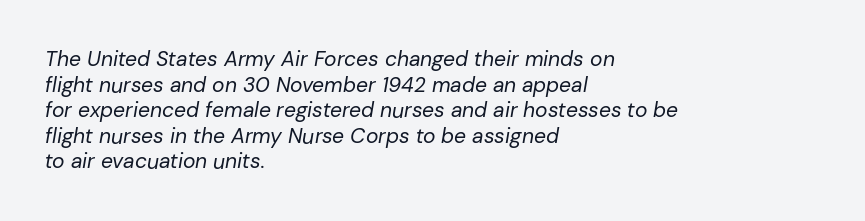
The image shows 21 px text type, italic (leaning right); set left-aligned, line spacing 1.22x, normal letter spacing, not underlined.
